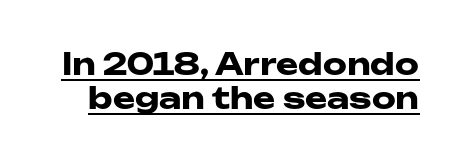
{"serif": "no", "italic": "no", "bold": "yes", "weight": "heavy", "width": "wide", "stroke_contrast": "low", "x_height": "medium", "monospaced": "no", "underline": "yes", "line_spacing": "tight", "line_spacing_ratio": 1.12, "letter_spacing": "normal", "letter_spacing_em": 0.0, "glyph_px": 30}
